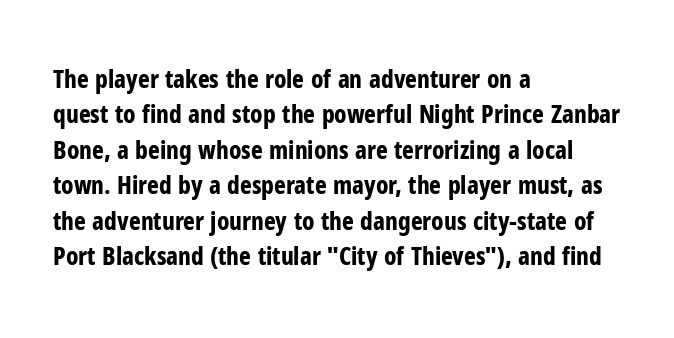
The strokes are fattened all the way to bold. Does the copy run flush right? No — it runs flush left. The face used here is rendered with its standard letterfit. Does the leading feel generous? No, just average. The typography opts for an upright posture over an oblique one.
